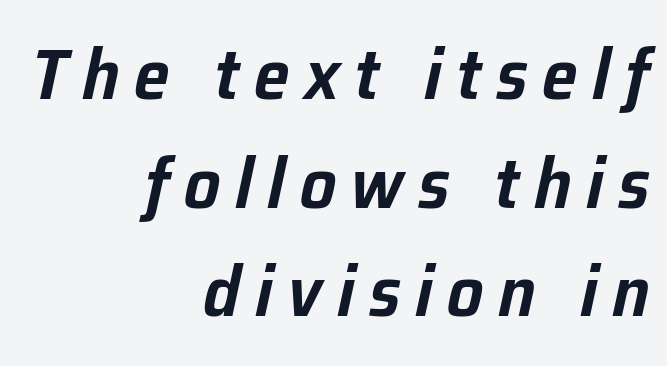
{"italic": "yes", "lean": "right", "slant_degrees": 12, "width": "normal", "stroke_contrast": "low", "x_height": "medium", "monospaced": "no", "underline": "no", "align": "right", "line_spacing": "normal", "line_spacing_ratio": 1.51, "letter_spacing": "wide", "letter_spacing_em": 0.2, "glyph_px": 72}
